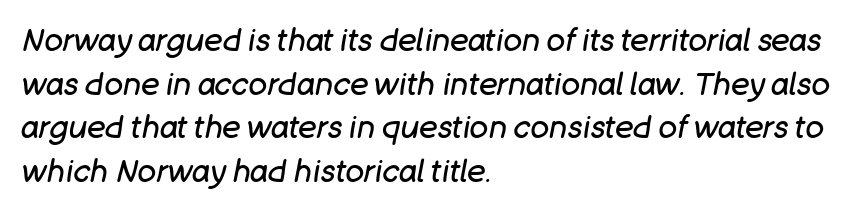
Q: Is the text bold? A: No.
Q: Is the text italic (slanted)? A: Yes, it leans right by about 11 degrees.
Q: Is the text underlined? A: No.
Q: How is the paragraph aligned? A: Left-aligned.
Q: Is the spacing between letters normal or unusually wide? A: Normal.
Q: Is the spacing between lines tight, normal or loose? A: Normal.
Q: Width (condensed, normal, or wide)? A: Normal.
Q: Stroke contrast? A: Low.
Q: x-height? A: Large.
Q: Monospaced? A: No.
